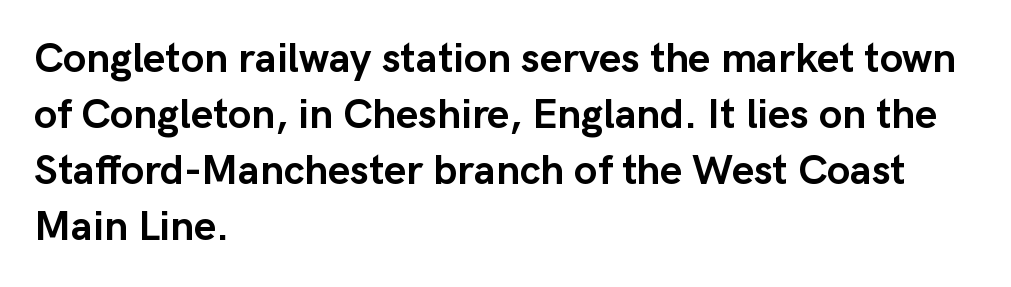
Is this a fixed-width face? No — the glyphs have proportional, varying widths. The vertical gap from one line to the next is medium. The typesetting leans heavy: a genuine bold. Rule under the text: the space is simply empty.
